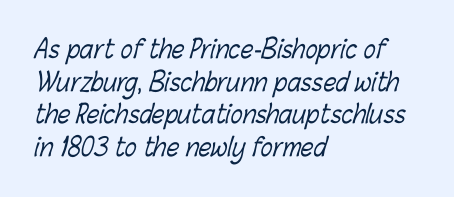
Glyph-to-glyph distance matches everyday printed text. Stroke mass is kept to a normal reading level or below. Does the leading feel generous? No, just average. Descender tails drop into unmarked territory. Casual observation: everything's shoved over to the left.
